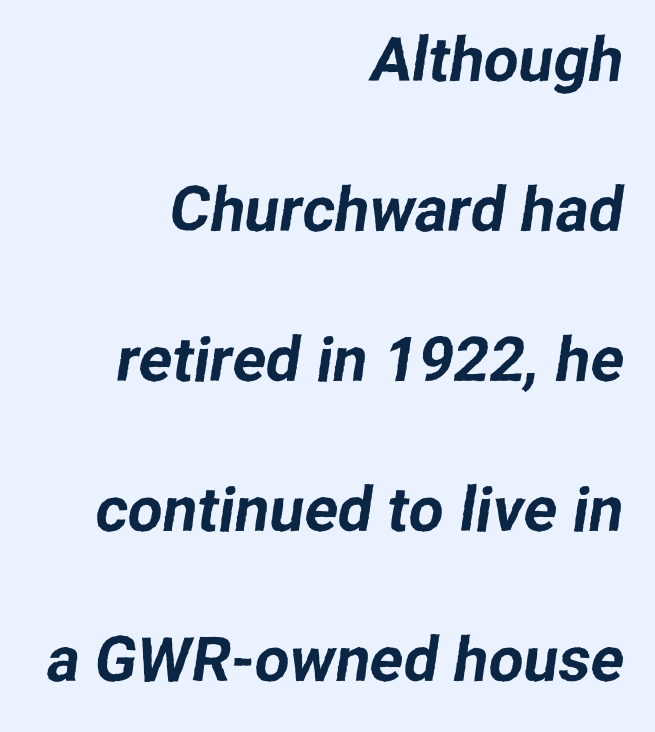
Do the characters align in a grid? No, the font is proportional. Nope, no serifs anywhere on these letters. The tracking reads as untouched default to a designer's eye. Rule under the text: the space is simply empty. The lines in this sample share a right terminus and differ only in where they begin.
